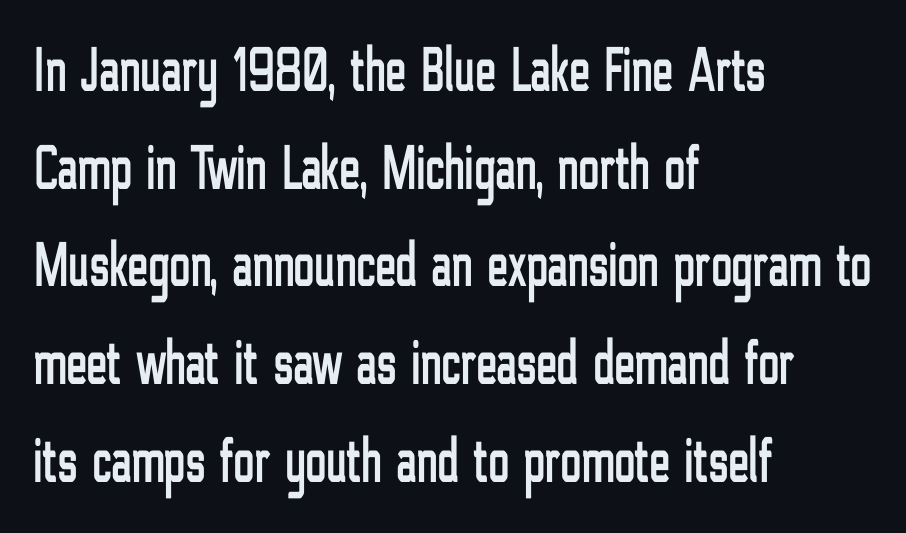
The image shows 63 px condensed sans-serif type, upright; set left-aligned, normal line spacing (1.55x), normal letter spacing, not underlined; low stroke contrast and a medium x-height.
